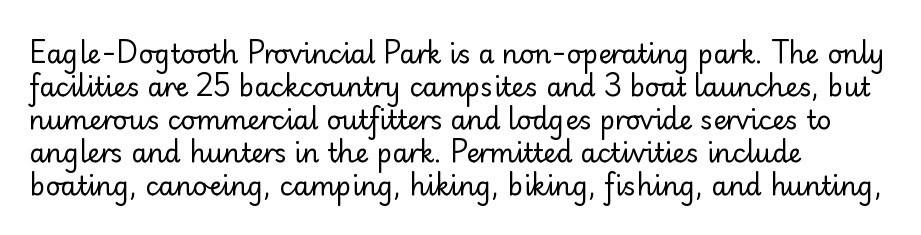
{"italic": "no", "bold": "no", "underline": "no", "align": "left", "line_spacing": "normal", "line_spacing_ratio": 1.27, "letter_spacing": "normal", "letter_spacing_em": 0.0, "glyph_px": 26}
